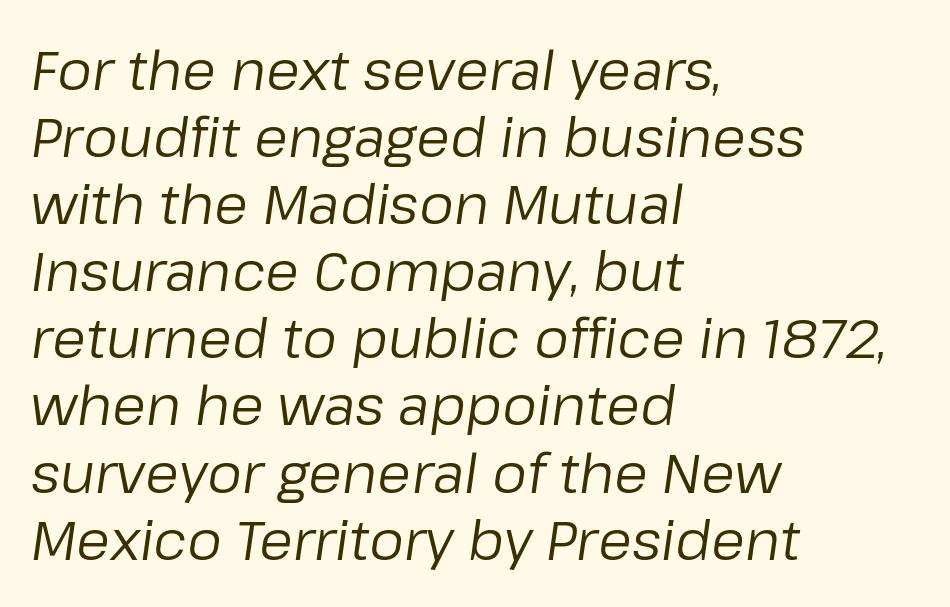
Q: Is the text bold? A: No.
Q: Is the text italic (slanted)? A: Yes, it leans right by about 8 degrees.
Q: Is the text underlined? A: No.
Q: How is the paragraph aligned? A: Left-aligned.
Q: Is the spacing between letters normal or unusually wide? A: Normal.
Q: Width (condensed, normal, or wide)? A: Normal.
Q: Stroke contrast? A: Low.
Q: x-height? A: Medium.
Q: Monospaced? A: No.
